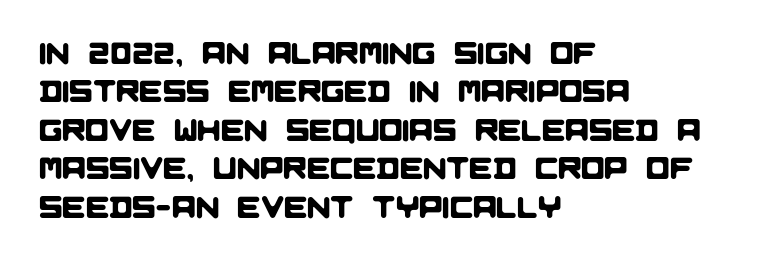
The image shows 31 px sans-serif type; set left-aligned, line spacing 1.24x, normal letter spacing, not underlined; low stroke contrast and a large x-height.
